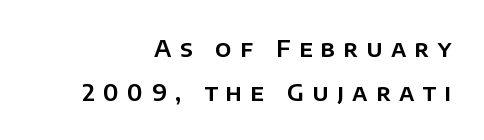
Q: Is the text italic (slanted)? A: No, it is upright.
Q: Is the text underlined? A: No.
Q: How is the paragraph aligned? A: Right-aligned.
Q: Is the spacing between letters normal or unusually wide? A: Unusually wide.
Q: Is the spacing between lines tight, normal or loose? A: Loose.
